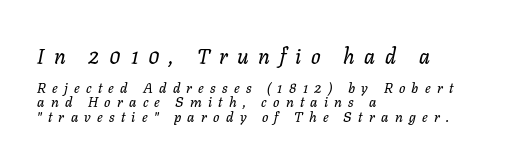
{"italic": "yes", "lean": "right", "slant_degrees": 11, "underline": "no", "align": "left", "line_spacing": "tight", "line_spacing_ratio": 1.02, "letter_spacing": "wide", "letter_spacing_em": 0.45, "larger_block": "first", "size_ratio": 1.5, "glyph_px": 21}
